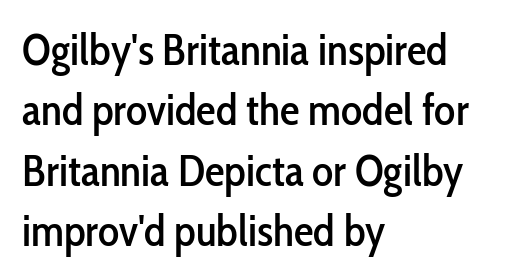
Unmarked baselines from the first word to the last. The ragged edge is on the right, which tells us the setting is flush left. Rendered with straight, roman letterforms. Quick note: interline space is typical. You could call the tracking neutral — neither tight nor loose.
